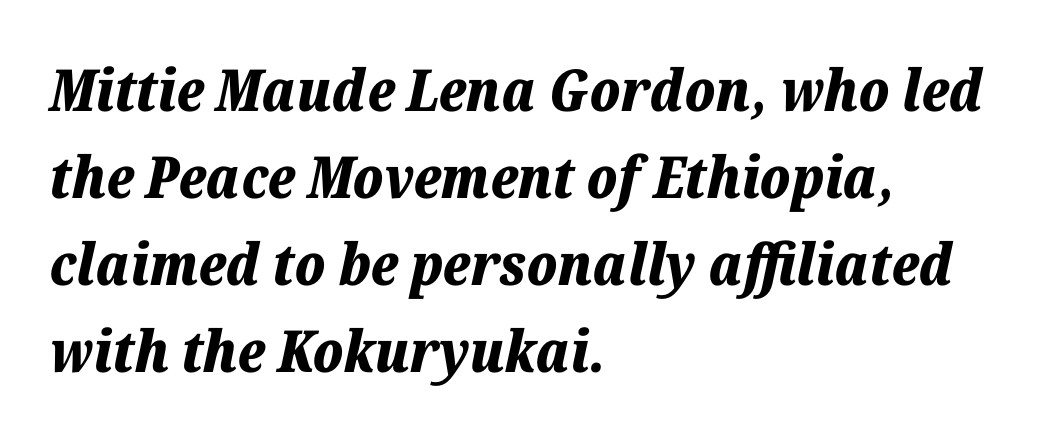
Q: Is the text bold? A: Yes.
Q: Is the text italic (slanted)? A: Yes, it leans right by about 12 degrees.
Q: Is the text underlined? A: No.
Q: How is the paragraph aligned? A: Left-aligned.
Q: Is the spacing between letters normal or unusually wide? A: Normal.
Q: Is the spacing between lines tight, normal or loose? A: Normal.
Q: Width (condensed, normal, or wide)? A: Normal.
Q: Stroke contrast? A: Low.
Q: x-height? A: Medium.
Q: Monospaced? A: No.
